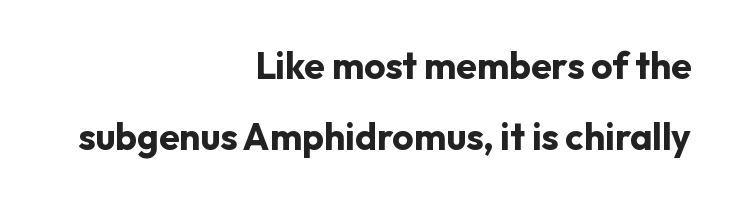
The image shows 37 px bold sans-serif type, upright; set right-aligned, loose line spacing (1.92x), normal letter spacing, not underlined; low stroke contrast and a medium x-height.
